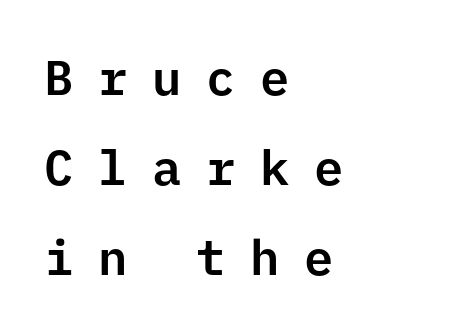
{"serif": "no", "italic": "no", "width": "normal", "stroke_contrast": "low", "x_height": "medium", "monospaced": "yes", "underline": "no", "align": "left", "line_spacing_ratio": 1.84, "letter_spacing": "wide", "letter_spacing_em": 0.5, "glyph_px": 49}
